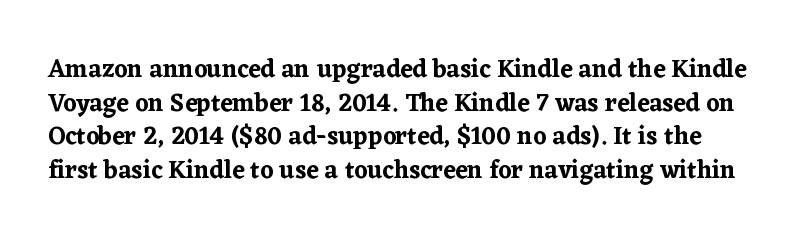
Q: Is the text italic (slanted)? A: No, it is upright.
Q: Is the text underlined? A: No.
Q: Is the spacing between letters normal or unusually wide? A: Normal.
Q: Is the spacing between lines tight, normal or loose? A: Normal.
